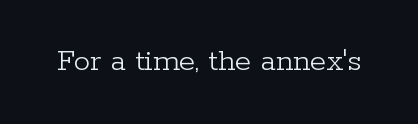
The image shows 33 px light serif type, upright; set normal letter spacing, not underlined; low stroke contrast and a medium x-height.
